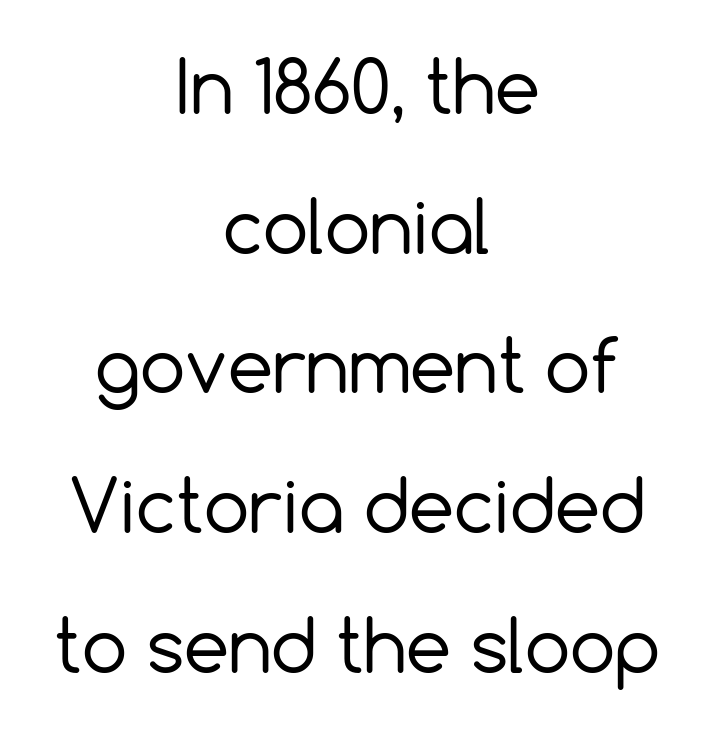
Quick note: interline space is abundant. Ink coverage per letter is moderate at most. Note the varied advance widths — an 'i' is clearly narrower than an 'm'. Grotesque or geometric, the face here clearly has no serifs. The typesetter chose a symmetrical, centered arrangement here. Look at the tracking — it's just the regular setting, nothing added.
